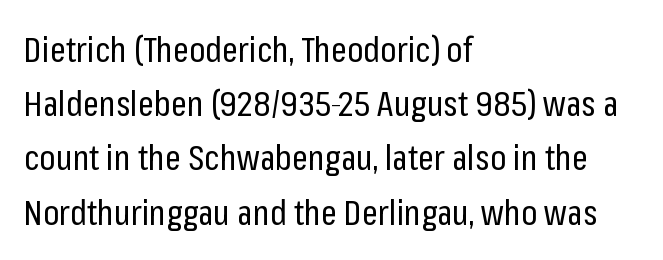
{"serif": "no", "italic": "no", "bold": "no", "weight": "regular", "width": "condensed", "stroke_contrast": "low", "x_height": "medium", "monospaced": "no", "underline": "no", "align": "left", "line_spacing": "normal", "line_spacing_ratio": 1.55, "letter_spacing": "normal", "letter_spacing_em": 0.0, "glyph_px": 35}
